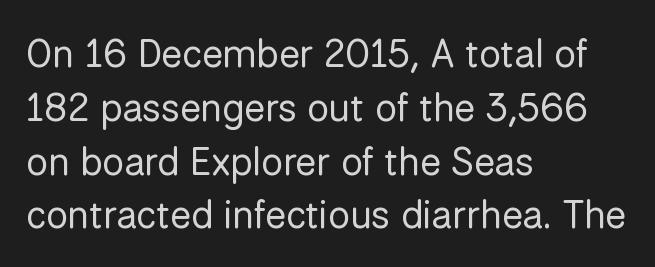
Q: Is the text bold? A: No.
Q: Is the text italic (slanted)? A: No, it is upright.
Q: Is the typeface a serif or a sans-serif typeface? A: Sans-serif.
Q: Is the text underlined? A: No.
Q: How is the paragraph aligned? A: Left-aligned.
Q: Is the spacing between letters normal or unusually wide? A: Normal.
Q: Is the spacing between lines tight, normal or loose? A: Normal.
Q: Width (condensed, normal, or wide)? A: Normal.
Q: Stroke contrast? A: Low.
Q: x-height? A: Medium.
Q: Monospaced? A: No.
